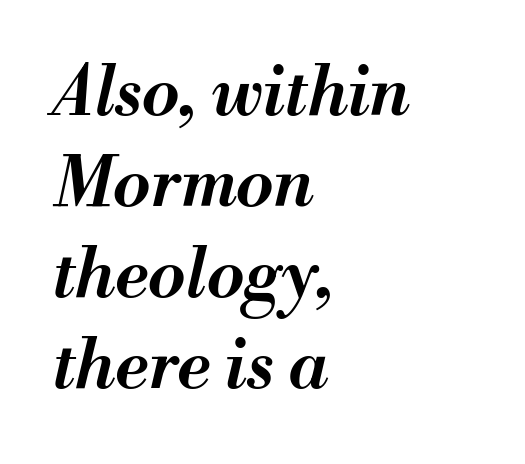
{"italic": "yes", "lean": "right", "slant_degrees": 13, "bold": "semi", "weight": "semibold", "width": "normal", "stroke_contrast": "medium", "x_height": "small", "monospaced": "no", "underline": "no", "align": "left", "line_spacing": "normal", "line_spacing_ratio": 1.34, "letter_spacing": "normal", "letter_spacing_em": 0.0, "glyph_px": 68}
